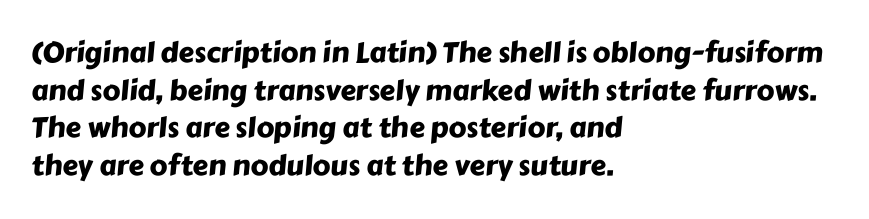
The image shows 28 px sans-serif type; set left-aligned, normal line spacing (1.34x), normal letter spacing, not underlined; low stroke contrast and a medium x-height.
